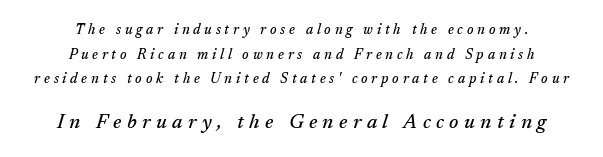
Q: Is the text italic (slanted)? A: Yes, it leans right by about 17 degrees.
Q: Is the text underlined? A: No.
Q: How is the paragraph aligned? A: Centered.
Q: Is the spacing between letters normal or unusually wide? A: Unusually wide.
Q: Which block of text is set in a larger size, the first (top) or the second (bottom)? A: The second (bottom) one.
